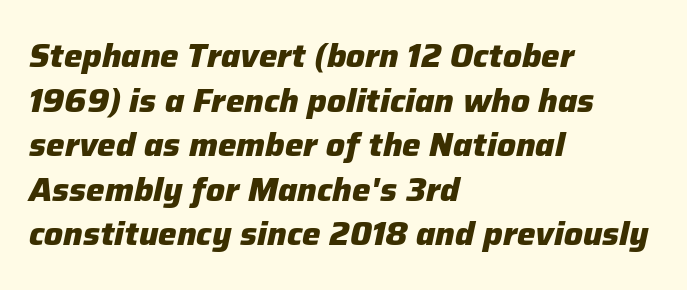
Q: Is the text bold? A: Yes.
Q: Is the text italic (slanted)? A: Yes, it leans right by about 12 degrees.
Q: Is the text underlined? A: No.
Q: How is the paragraph aligned? A: Left-aligned.
Q: Is the spacing between letters normal or unusually wide? A: Normal.
Q: Is the spacing between lines tight, normal or loose? A: Normal.
Q: Width (condensed, normal, or wide)? A: Normal.
Q: Stroke contrast? A: Low.
Q: x-height? A: Medium.
Q: Monospaced? A: No.
